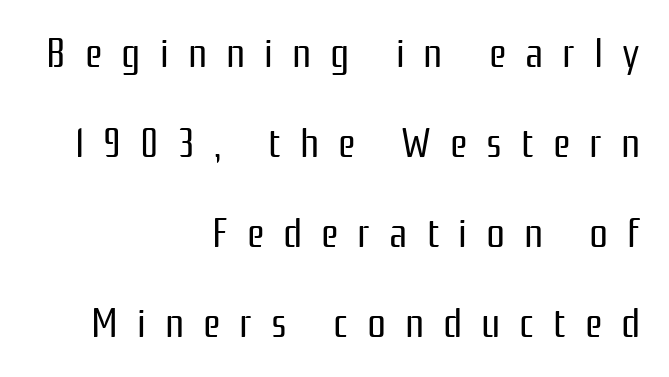
{"serif": "no", "italic": "no", "bold": "no", "weight": "regular", "width": "condensed", "stroke_contrast": "low", "x_height": "medium", "monospaced": "no", "underline": "no", "align": "right", "line_spacing": "loose", "line_spacing_ratio": 2.14, "letter_spacing": "wide", "letter_spacing_em": 0.45, "glyph_px": 42}
